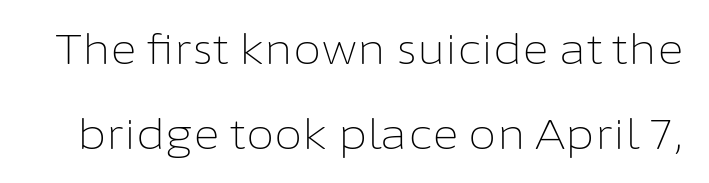
The image shows 41 px light sans-serif type, upright; set loose line spacing (2.07x), normal letter spacing, not underlined; low stroke contrast and a medium x-height.
